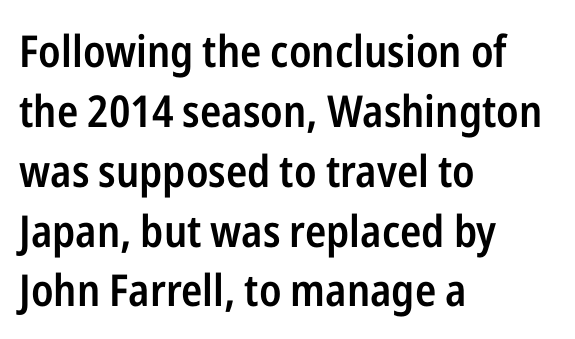
The rendering keeps characters at their native spacing. Regarding serifs, this sample does without them. These lines are rendered in a variable-pitch font. Reading down the block, your eye returns to a fixed left position each line. The baseline area is clear. Nope, not italic — everything's standing straight.
